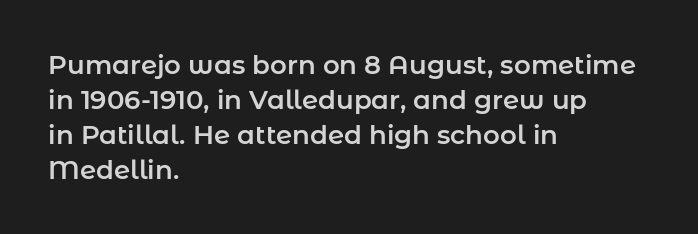
{"italic": "no", "underline": "no", "align": "left", "line_spacing": "normal", "line_spacing_ratio": 1.34, "letter_spacing": "normal", "letter_spacing_em": 0.0, "glyph_px": 26}
